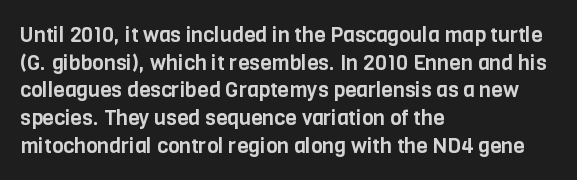
Q: Is the text italic (slanted)? A: No, it is upright.
Q: Is the text underlined? A: No.
Q: How is the paragraph aligned? A: Left-aligned.
Q: Is the spacing between letters normal or unusually wide? A: Normal.
Q: Is the spacing between lines tight, normal or loose? A: Normal.
